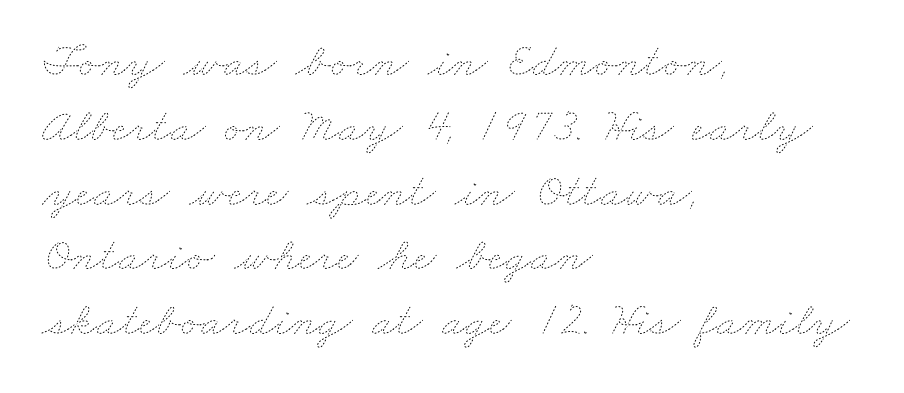
{"bold": "no", "weight": "thin", "width": "wide", "stroke_contrast": "low", "x_height": "small", "monospaced": "no", "underline": "no", "align": "left", "line_spacing": "normal", "line_spacing_ratio": 1.35, "letter_spacing": "normal", "letter_spacing_em": 0.0, "glyph_px": 48}
